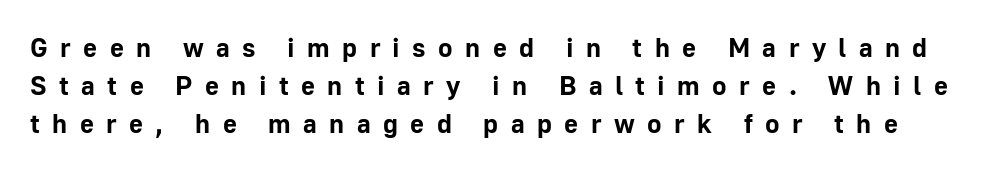
The letters stand upright; this is a roman face. Letters rest on an invisible, unmarked baseline. This is heavy type, rendered in bold. Line spacing here is normal.
